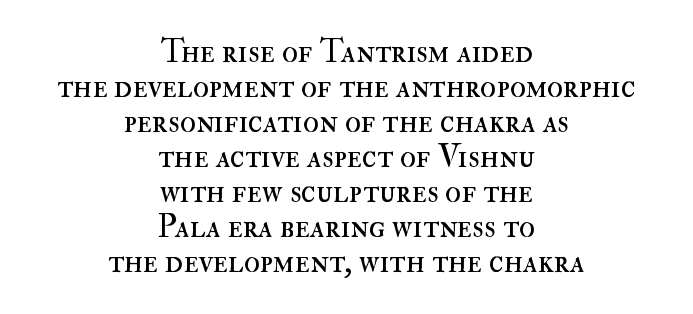
The image shows 33 px regular-weight type, upright; set centered, tight line spacing (1.06x), normal letter spacing, not underlined; high stroke contrast and a small x-height.
